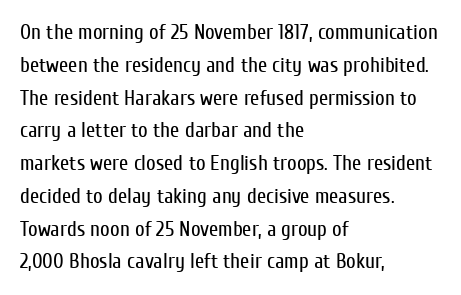
Q: Is the text bold? A: No.
Q: Is the text italic (slanted)? A: No, it is upright.
Q: Is the text underlined? A: No.
Q: How is the paragraph aligned? A: Left-aligned.
Q: Is the spacing between letters normal or unusually wide? A: Normal.
Q: Is the spacing between lines tight, normal or loose? A: Normal.
